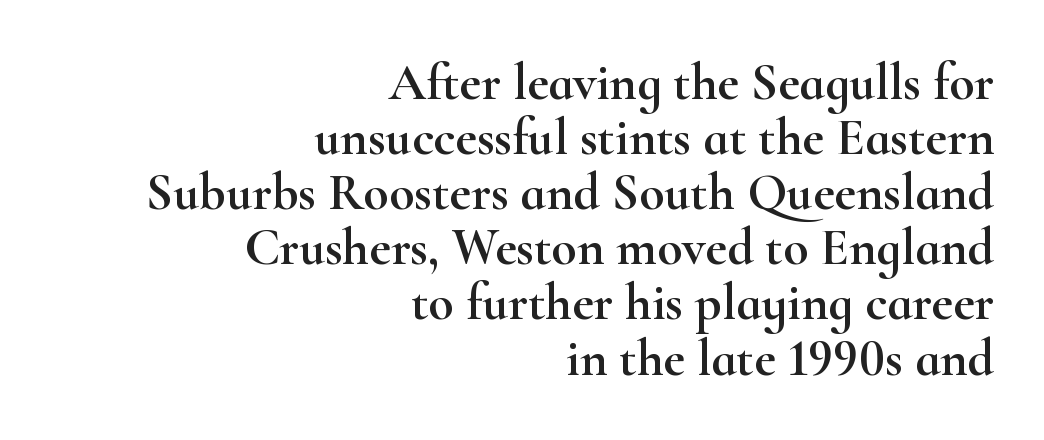
A bare baseline throughout the passage. Is there much room between lines? No — they nearly touch. The rendering uses natural spacing where letterforms have individual widths. The letters sit at their default tracking, neither squeezed nor spread. The passage is arranged like a letterhead date or caption credit — flush right. Quick note: not italic, upright.
